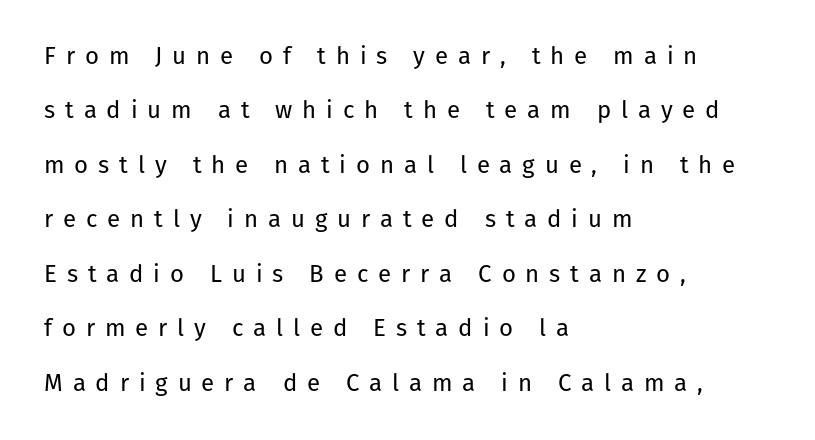
{"italic": "no", "bold": "no", "underline": "no", "align": "left", "line_spacing": "loose", "line_spacing_ratio": 2.27, "letter_spacing": "wide", "letter_spacing_em": 0.41, "glyph_px": 24}
